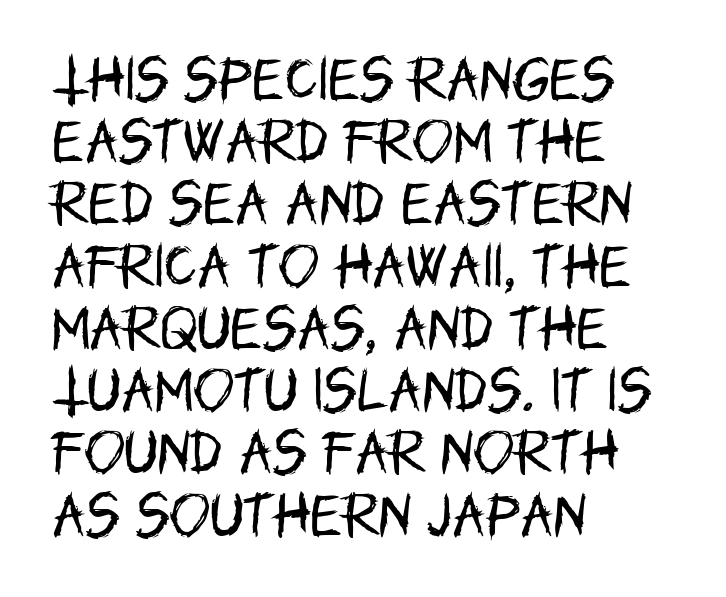
Q: Is the text bold? A: No.
Q: Is the text italic (slanted)? A: No, it is upright.
Q: Is the typeface a serif or a sans-serif typeface? A: Sans-serif.
Q: Is the text underlined? A: No.
Q: How is the paragraph aligned? A: Left-aligned.
Q: Is the spacing between letters normal or unusually wide? A: Normal.
Q: Is the spacing between lines tight, normal or loose? A: Normal.
Q: Width (condensed, normal, or wide)? A: Condensed.
Q: Stroke contrast? A: Low.
Q: x-height? A: Large.
Q: Monospaced? A: No.
